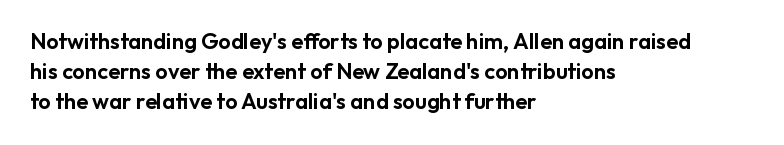
{"italic": "no", "underline": "no", "align": "left", "line_spacing": "normal", "line_spacing_ratio": 1.37, "letter_spacing": "normal", "letter_spacing_em": 0.0, "glyph_px": 22}
